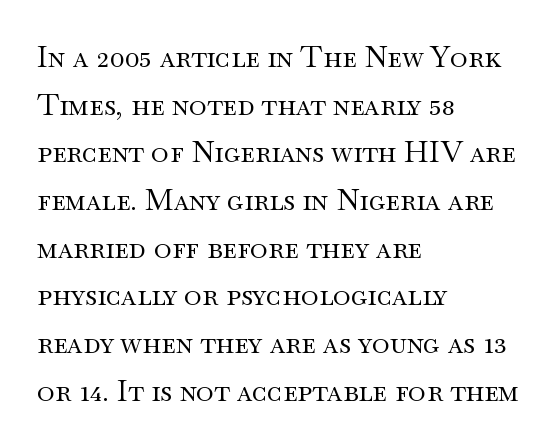
The image shows 30 px regular-weight, wide serif type, upright; set left-aligned, normal line spacing (1.59x), normal letter spacing, not underlined; medium stroke contrast and a small x-height.
